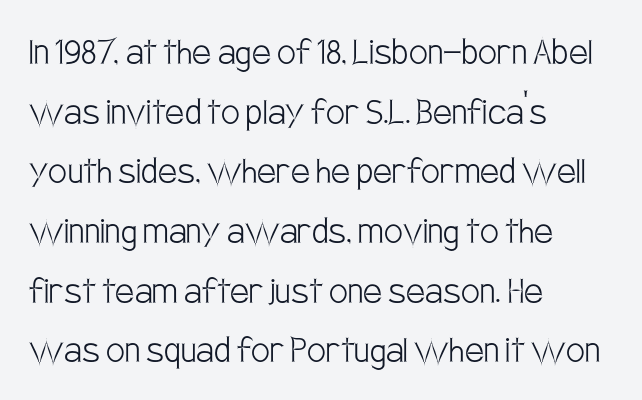
The image shows 42 px light, condensed sans-serif type, upright; set left-aligned, normal line spacing (1.42x), normal letter spacing, not underlined; low stroke contrast and a large x-height.
